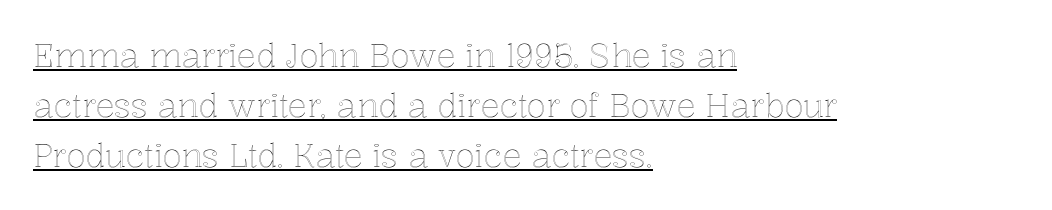
Q: Is the text italic (slanted)? A: No, it is upright.
Q: Is the text underlined? A: Yes.
Q: How is the paragraph aligned? A: Left-aligned.
Q: Is the spacing between letters normal or unusually wide? A: Normal.
Q: Is the spacing between lines tight, normal or loose? A: Normal.
Q: Width (condensed, normal, or wide)? A: Normal.
Q: x-height? A: Medium.
Q: Monospaced? A: No.
